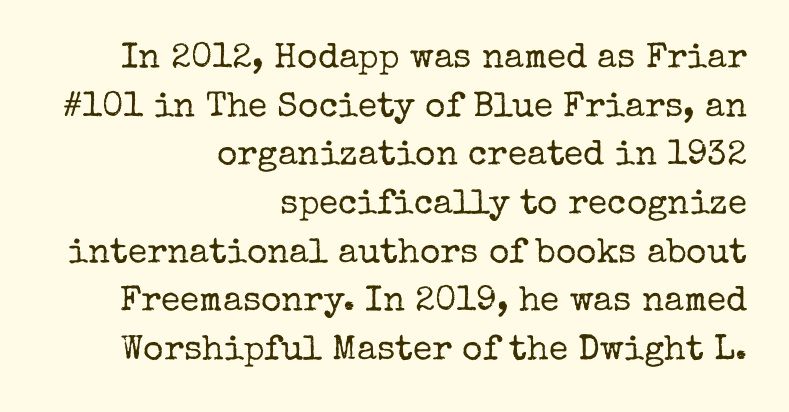
Q: Is the text bold? A: No.
Q: Is the text italic (slanted)? A: No, it is upright.
Q: Is the typeface a serif or a sans-serif typeface? A: Serif.
Q: Is the text underlined? A: No.
Q: How is the paragraph aligned? A: Right-aligned.
Q: Is the spacing between letters normal or unusually wide? A: Normal.
Q: Is the spacing between lines tight, normal or loose? A: Normal.
Q: Width (condensed, normal, or wide)? A: Normal.
Q: Stroke contrast? A: Low.
Q: x-height? A: Medium.
Q: Monospaced? A: No.
